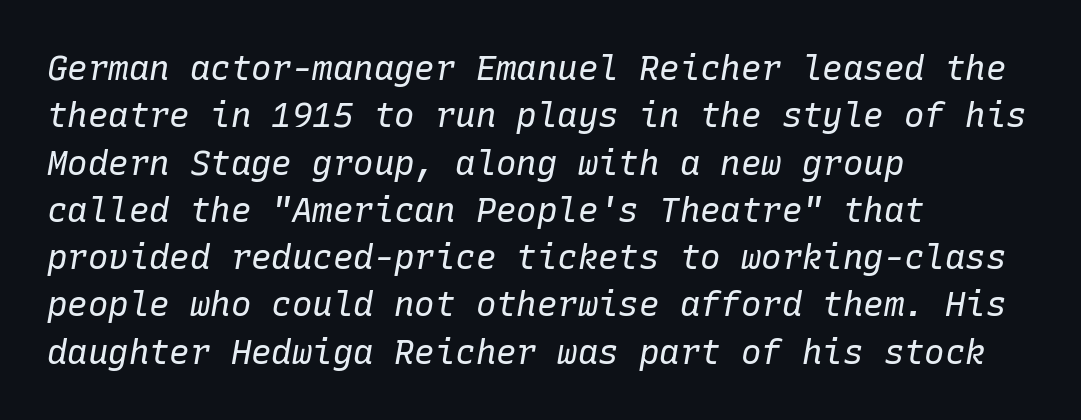
The image shows 34 px regular-weight type, italic (leaning right), monospaced; set left-aligned, normal line spacing (1.39x), normal letter spacing, not underlined; low stroke contrast and a medium x-height.
